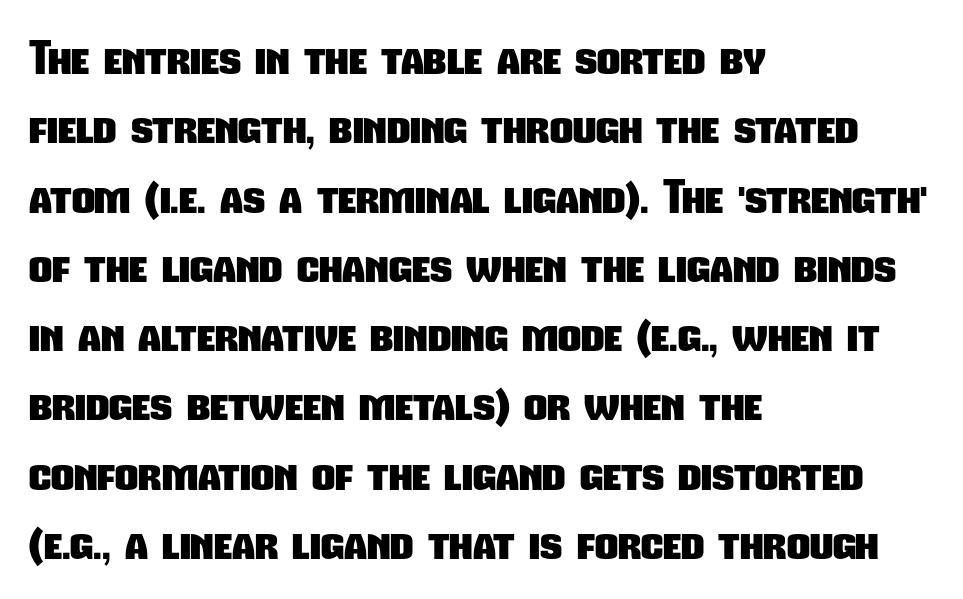
Q: Is the text bold? A: Yes.
Q: Is the typeface a serif or a sans-serif typeface? A: Sans-serif.
Q: Is the text underlined? A: No.
Q: How is the paragraph aligned? A: Left-aligned.
Q: Is the spacing between letters normal or unusually wide? A: Normal.
Q: Is the spacing between lines tight, normal or loose? A: Normal.
Q: Width (condensed, normal, or wide)? A: Condensed.
Q: Stroke contrast? A: Low.
Q: x-height? A: Medium.
Q: Monospaced? A: No.
